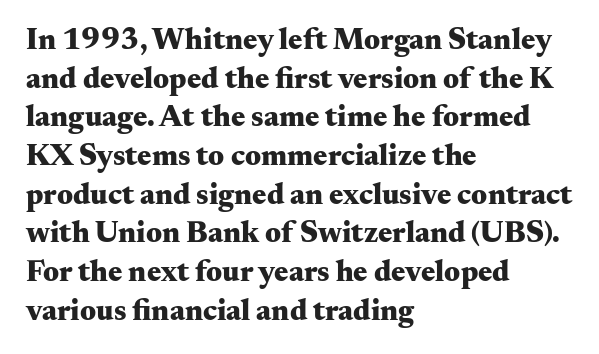
The space beneath each line is pristine and unruled. Horizontal bands of white between lines are of average thickness. This is roman type, the default non-slanted kind. These lines stack with their left ends in a neat column. You'd pick this weight for a headline — it's a proper bold.
